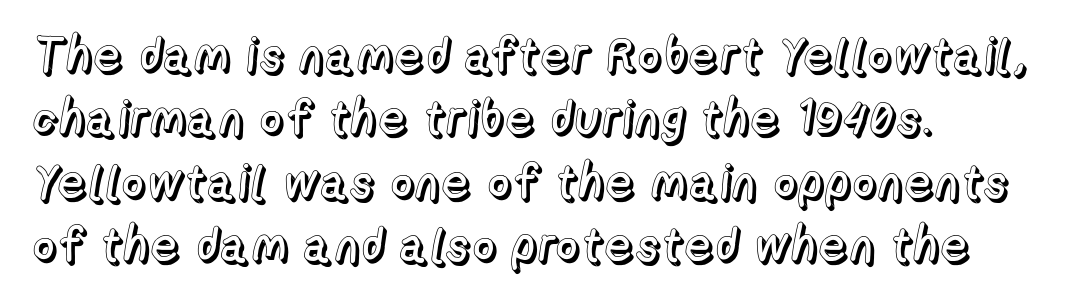
Q: Is the text italic (slanted)? A: Yes.
Q: Is the text underlined? A: No.
Q: How is the paragraph aligned? A: Left-aligned.
Q: Is the spacing between letters normal or unusually wide? A: Normal.
Q: Is the spacing between lines tight, normal or loose? A: Normal.
Q: Width (condensed, normal, or wide)? A: Normal.
Q: x-height? A: Medium.
Q: Monospaced? A: No.
